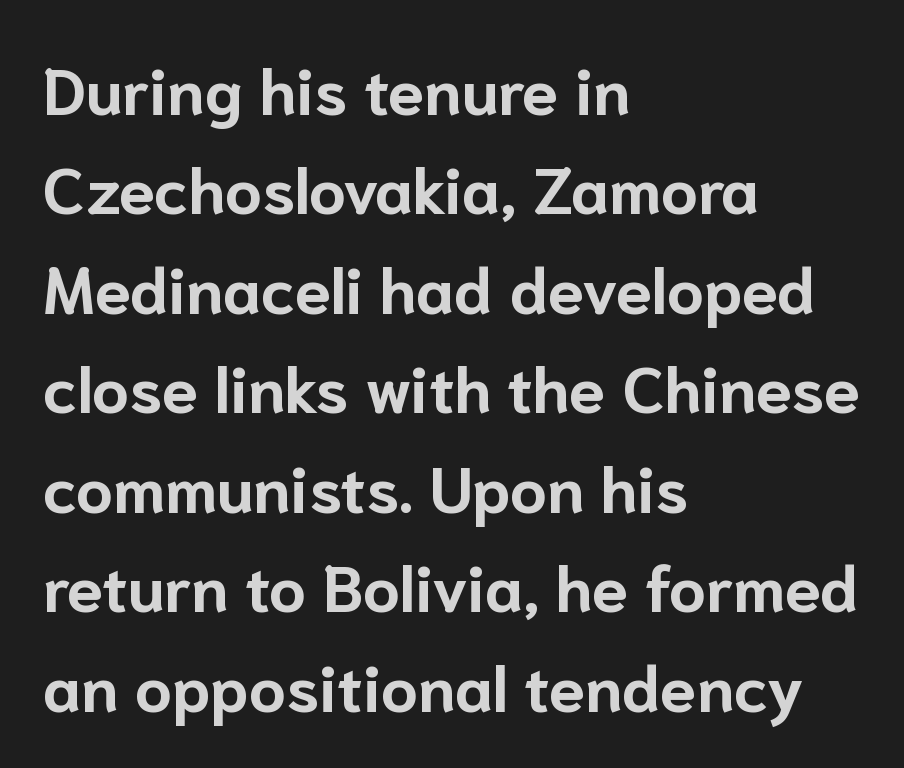
The image shows 65 px bold sans-serif type, upright; set left-aligned, normal line spacing (1.53x), normal letter spacing, not underlined; low stroke contrast and a medium x-height.
